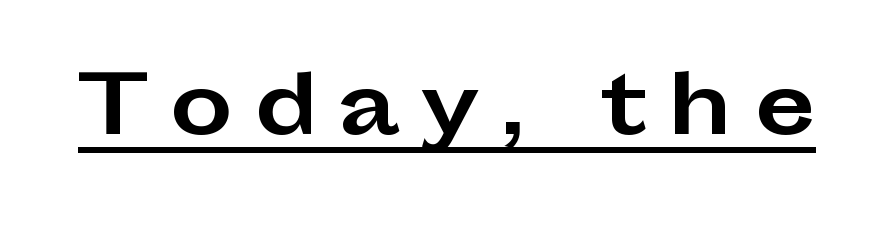
{"serif": "no", "italic": "no", "bold": "yes", "weight": "bold", "width": "wide", "stroke_contrast": "low", "x_height": "medium", "monospaced": "no", "underline": "yes", "letter_spacing": "wide", "letter_spacing_em": 0.27, "glyph_px": 79}
